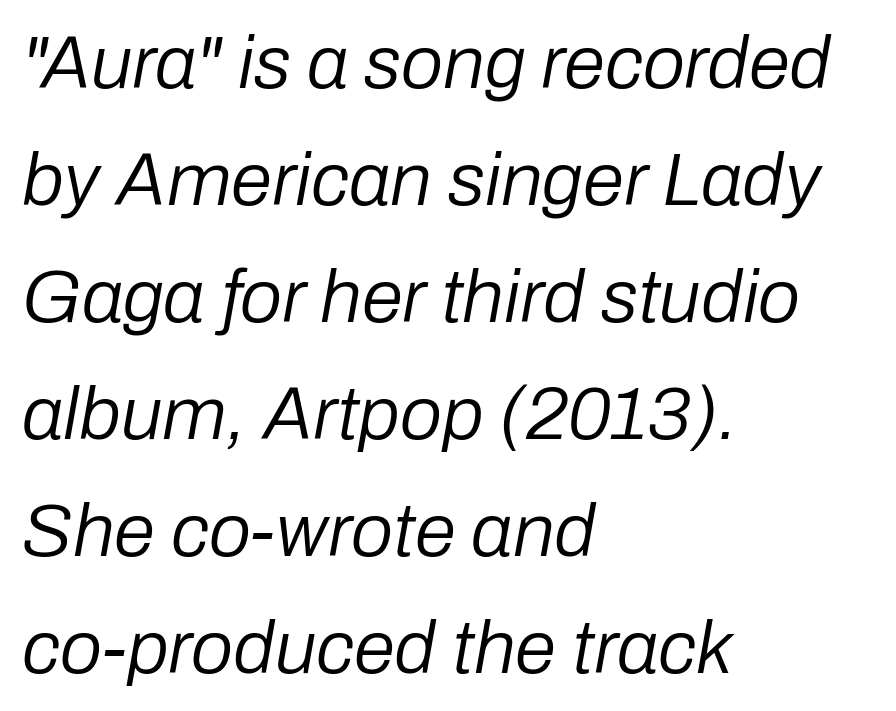
Each line starts at the same left margin while the right side varies. Words float on clear page, feet unadorned. Italic? Definitely — the glyphs are oblique. Regular leading. Stems and bowls with no extra thickness — not bold.
